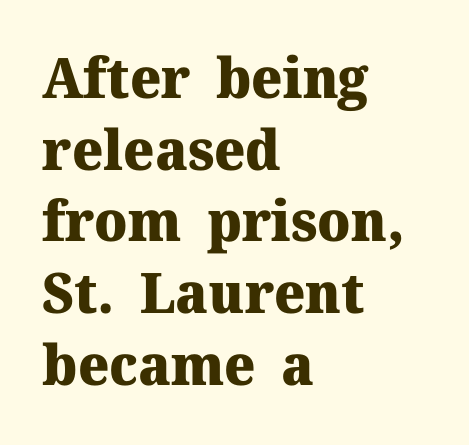
{"serif": "yes", "italic": "no", "bold": "yes", "weight": "heavy", "width": "normal", "stroke_contrast": "medium", "x_height": "medium", "monospaced": "no", "underline": "no", "align": "left", "line_spacing": "normal", "line_spacing_ratio": 1.28, "letter_spacing": "normal", "letter_spacing_em": 0.0, "glyph_px": 56}
